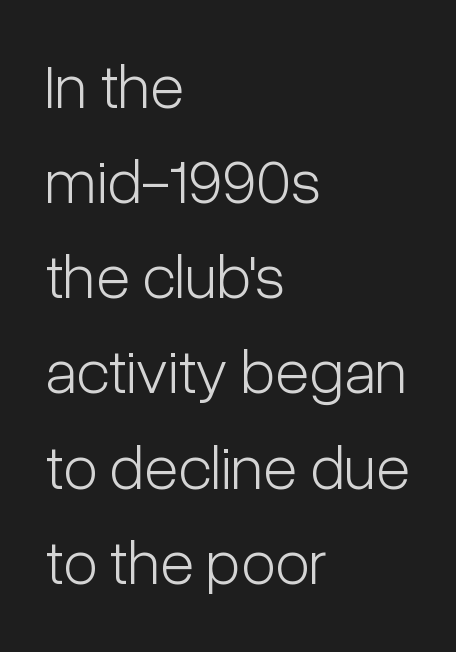
The image shows 63 px light, condensed sans-serif type, upright; set left-aligned, normal line spacing (1.51x), normal letter spacing, not underlined; low stroke contrast and a medium x-height.
